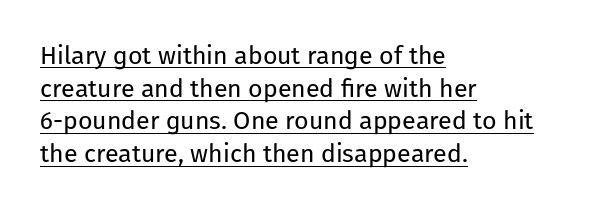
The image shows 25 px text type, upright; set left-aligned, normal line spacing (1.31x), normal letter spacing, underlined.
